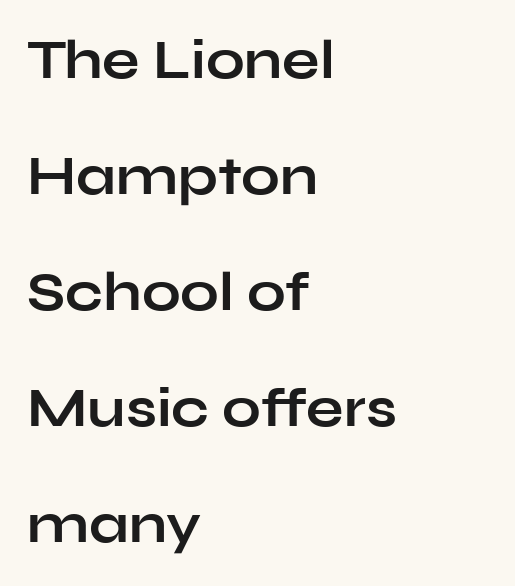
Q: Is the text bold? A: Yes.
Q: Is the text italic (slanted)? A: No, it is upright.
Q: Is the typeface a serif or a sans-serif typeface? A: Sans-serif.
Q: Is the text underlined? A: No.
Q: How is the paragraph aligned? A: Left-aligned.
Q: Is the spacing between letters normal or unusually wide? A: Normal.
Q: Is the spacing between lines tight, normal or loose? A: Loose.
Q: Width (condensed, normal, or wide)? A: Wide.
Q: Stroke contrast? A: Low.
Q: x-height? A: Medium.
Q: Monospaced? A: No.
